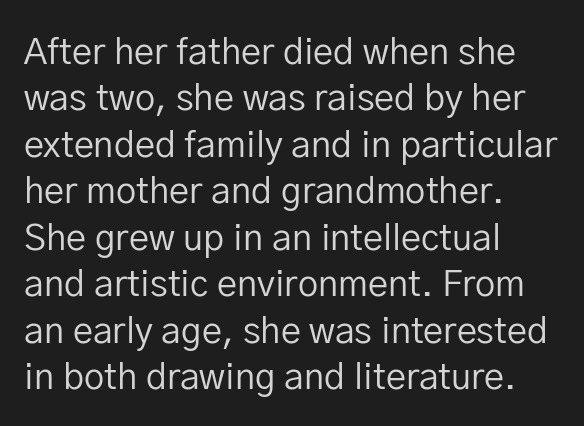
The letters advance in unequal steps, a hallmark of proportional type. A roman cut, with each character standing at attention. Nope, no serifs anywhere on these letters. Tracking here is standard; glyphs follow each other at the usual distance. The rendering uses a moderate line-height, typical for paragraphs. Stroke thickness stays within the range of a standard reading face or lighter.
